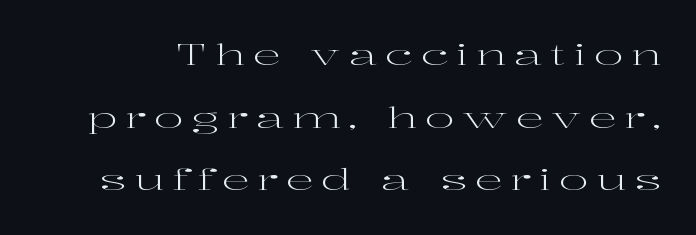
The image shows 28 px regular-weight, wide serif type, upright; set loose line spacing (2.24x), unusually wide letter spacing (+0.28 em), not underlined; high stroke contrast and a medium x-height.
